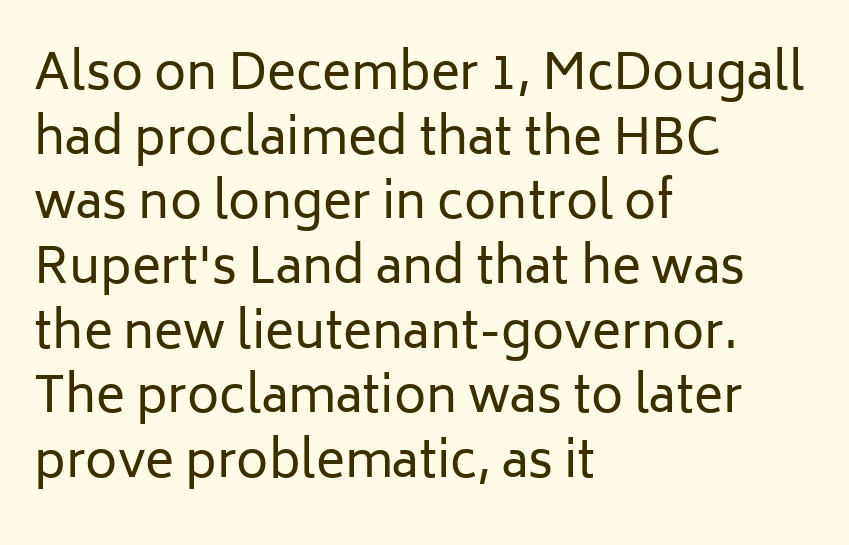
You could not count columns in this text — the font is proportionally spaced. Horizontal alignment here is leftward, the default for most running prose. What stands out about the letter spacing? Nothing — it is the standard amount. Letters have the restrained weight of plain body copy at most. This sample uses a sans-serif face.
